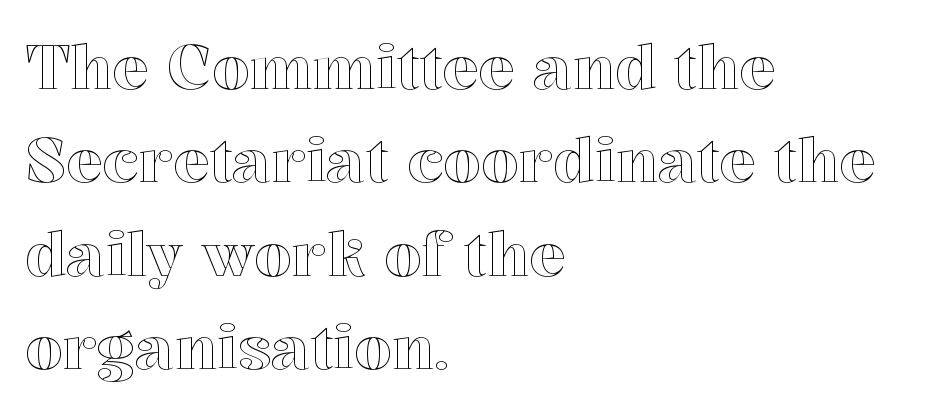
Q: Is the text italic (slanted)? A: No, it is upright.
Q: Is the text underlined? A: No.
Q: How is the paragraph aligned? A: Left-aligned.
Q: Is the spacing between letters normal or unusually wide? A: Normal.
Q: Is the spacing between lines tight, normal or loose? A: Normal.
Q: Width (condensed, normal, or wide)? A: Normal.
Q: x-height? A: Medium.
Q: Monospaced? A: No.
